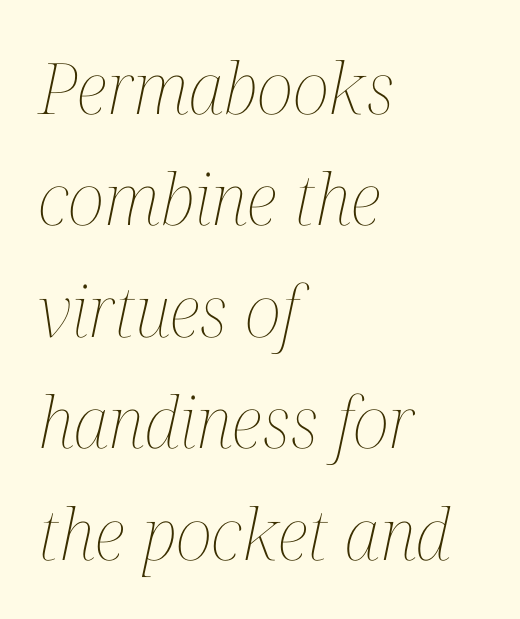
Q: Is the text bold? A: No.
Q: Is the text italic (slanted)? A: Yes, it leans right by about 12 degrees.
Q: Is the text underlined? A: No.
Q: How is the paragraph aligned? A: Left-aligned.
Q: Is the spacing between letters normal or unusually wide? A: Normal.
Q: Is the spacing between lines tight, normal or loose? A: Normal.
Q: Width (condensed, normal, or wide)? A: Condensed.
Q: Stroke contrast? A: Medium.
Q: x-height? A: Medium.
Q: Monospaced? A: No.
